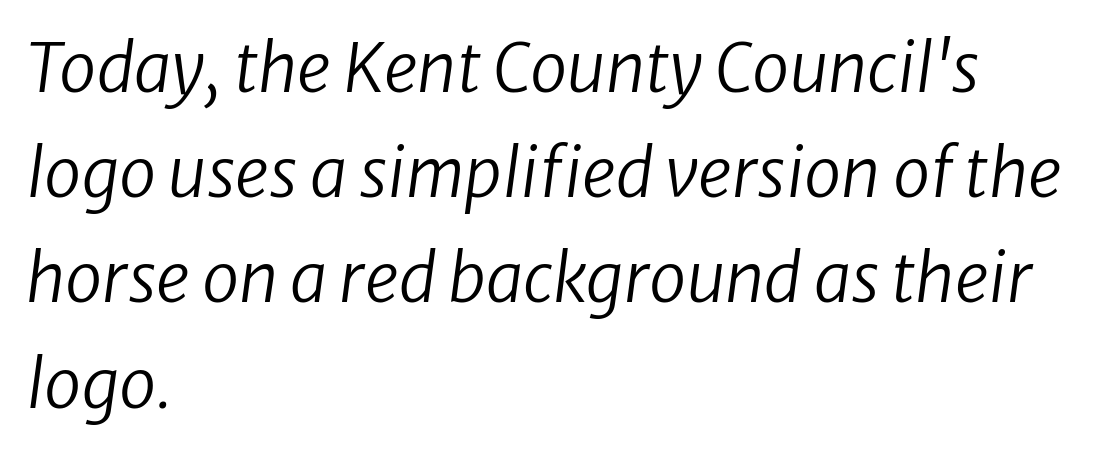
{"italic": "yes", "lean": "right", "slant_degrees": 8, "bold": "no", "weight": "regular", "width": "normal", "stroke_contrast": "low", "x_height": "medium", "monospaced": "no", "underline": "no", "align": "left", "line_spacing": "normal", "line_spacing_ratio": 1.57, "letter_spacing": "normal", "letter_spacing_em": 0.0, "glyph_px": 67}
